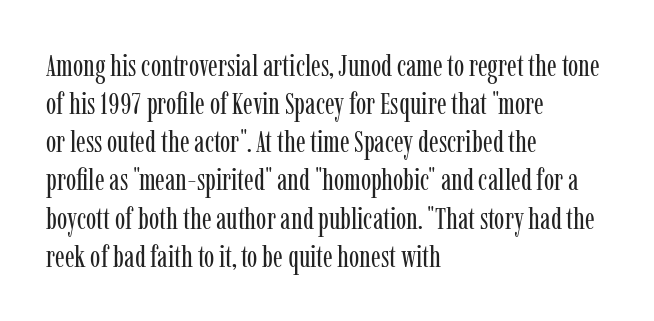
Q: Is the text bold? A: No.
Q: Is the text italic (slanted)? A: No, it is upright.
Q: Is the typeface a serif or a sans-serif typeface? A: Serif.
Q: Is the text underlined? A: No.
Q: How is the paragraph aligned? A: Left-aligned.
Q: Is the spacing between letters normal or unusually wide? A: Normal.
Q: Width (condensed, normal, or wide)? A: Condensed.
Q: Stroke contrast? A: Low.
Q: x-height? A: Medium.
Q: Monospaced? A: No.
